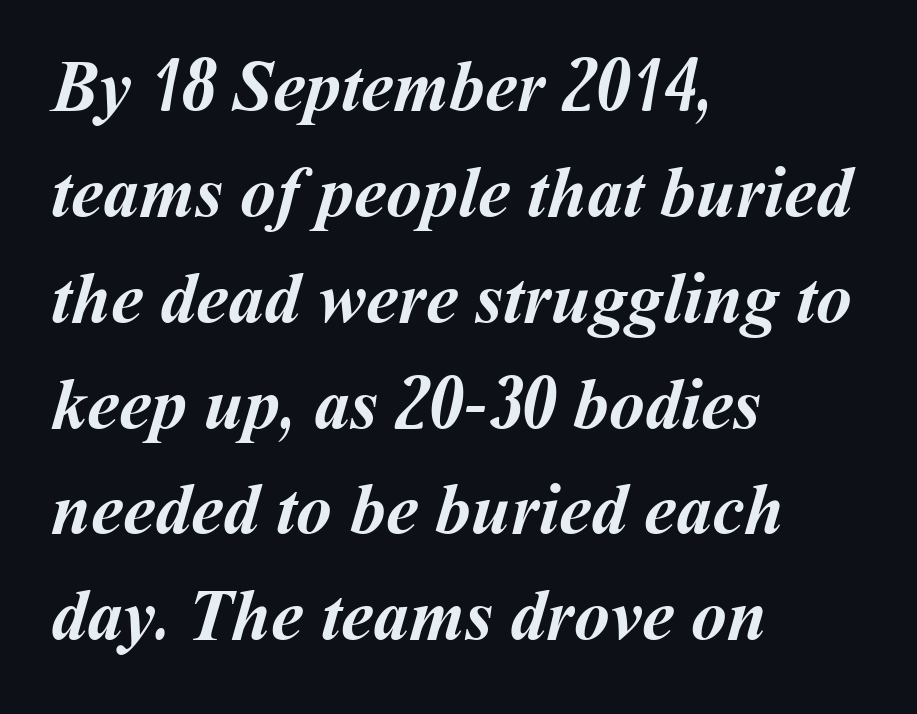
{"bold": "yes", "weight": "semibold", "width": "normal", "stroke_contrast": "medium", "x_height": "medium", "monospaced": "no", "underline": "no", "align": "left", "line_spacing": "normal", "line_spacing_ratio": 1.47, "letter_spacing": "normal", "letter_spacing_em": 0.0, "glyph_px": 72}
